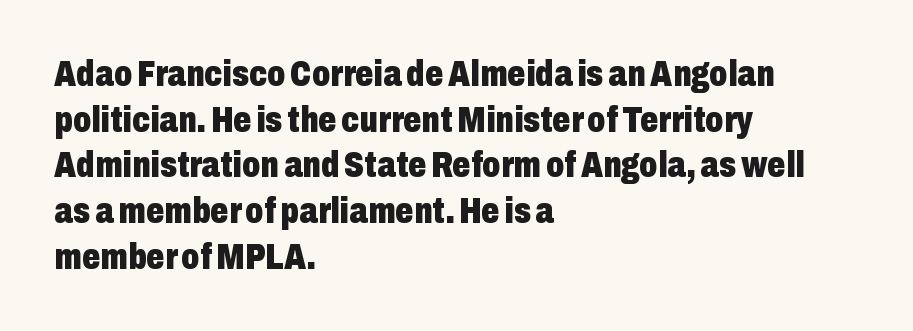
Q: Is the text bold? A: Yes.
Q: Is the text italic (slanted)? A: No, it is upright.
Q: Is the typeface a serif or a sans-serif typeface? A: Sans-serif.
Q: Is the text underlined? A: No.
Q: How is the paragraph aligned? A: Left-aligned.
Q: Is the spacing between letters normal or unusually wide? A: Normal.
Q: Is the spacing between lines tight, normal or loose? A: Normal.
Q: Width (condensed, normal, or wide)? A: Condensed.
Q: Stroke contrast? A: Low.
Q: x-height? A: Medium.
Q: Monospaced? A: No.
